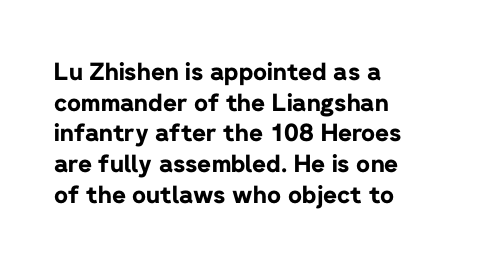
Q: Is the text bold? A: Yes.
Q: Is the text italic (slanted)? A: No, it is upright.
Q: Is the text underlined? A: No.
Q: How is the paragraph aligned? A: Left-aligned.
Q: Is the spacing between letters normal or unusually wide? A: Normal.
Q: Is the spacing between lines tight, normal or loose? A: Normal.
